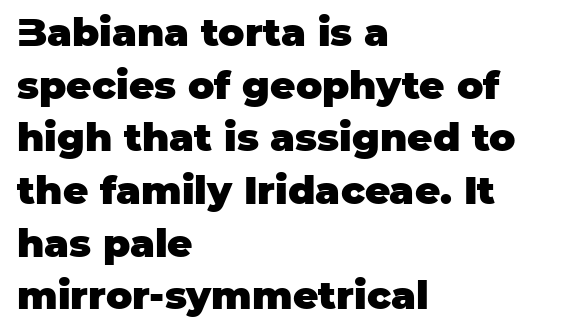
Quick note: not italic, upright. The rendering keeps characters at their native spacing. This rendering employs a face without finishing strokes, i.e., a sans-serif. These lines stack with their left ends in a neat column. Plain, unruled lines of type. Compared with an ordinary text face, these strokes are far heavier — a full bold.
